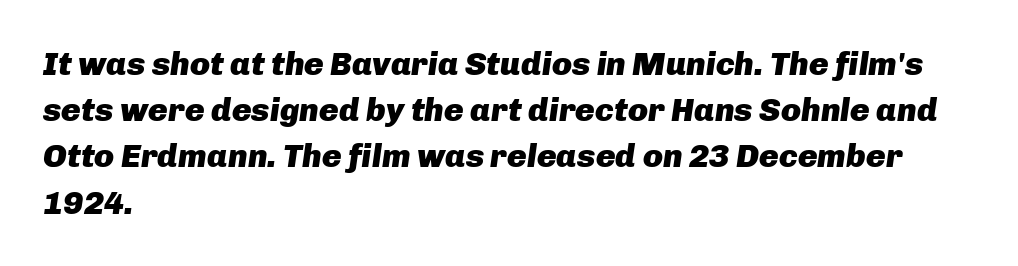
The image shows 33 px heavy type, italic (leaning right); set left-aligned, normal line spacing (1.4x), normal letter spacing, not underlined; low stroke contrast and a medium x-height.
